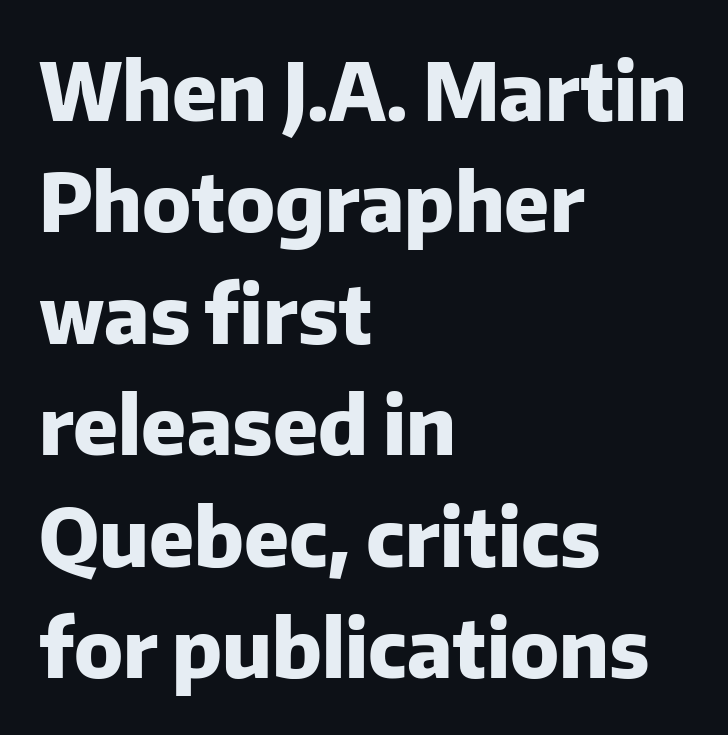
Q: Is the text bold? A: Yes.
Q: Is the text italic (slanted)? A: No, it is upright.
Q: Is the typeface a serif or a sans-serif typeface? A: Sans-serif.
Q: Is the text underlined? A: No.
Q: How is the paragraph aligned? A: Left-aligned.
Q: Is the spacing between letters normal or unusually wide? A: Normal.
Q: Is the spacing between lines tight, normal or loose? A: Normal.
Q: Width (condensed, normal, or wide)? A: Normal.
Q: Stroke contrast? A: Low.
Q: x-height? A: Medium.
Q: Monospaced? A: No.
